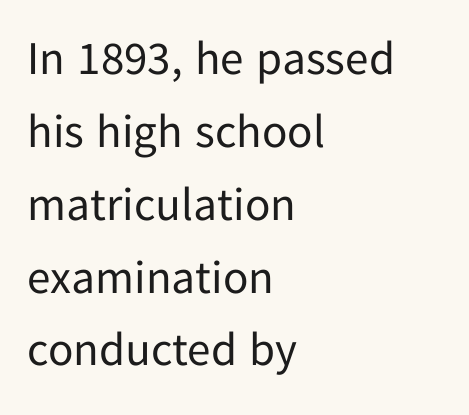
Only glyphs here, with clear space below each row. Weight class: somewhere from thin through regular. Do the characters align in a grid? No, the font is proportional. A typesetter would label this face a sans. How would I describe the line gaps? Plain and ordinary. In terms of letterspacing, this is plain default setting.
